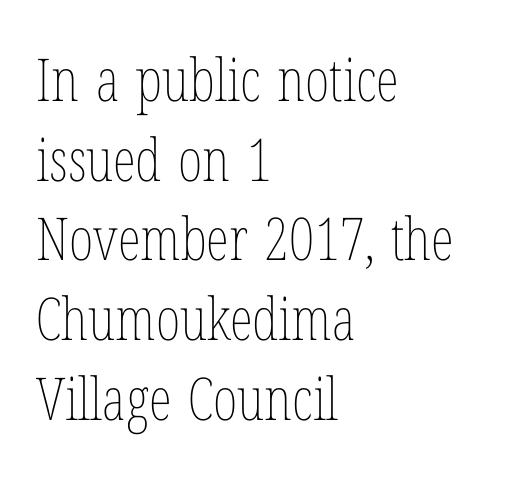
The image shows 59 px thin, condensed type, upright; set left-aligned, normal line spacing (1.35x), normal letter spacing, not underlined; low stroke contrast and a medium x-height.
